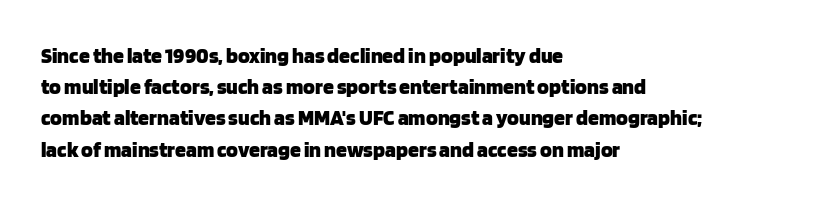
Q: Is the text bold? A: Yes.
Q: Is the text italic (slanted)? A: No, it is upright.
Q: Is the text underlined? A: No.
Q: How is the paragraph aligned? A: Left-aligned.
Q: Is the spacing between letters normal or unusually wide? A: Normal.
Q: Is the spacing between lines tight, normal or loose? A: Normal.
